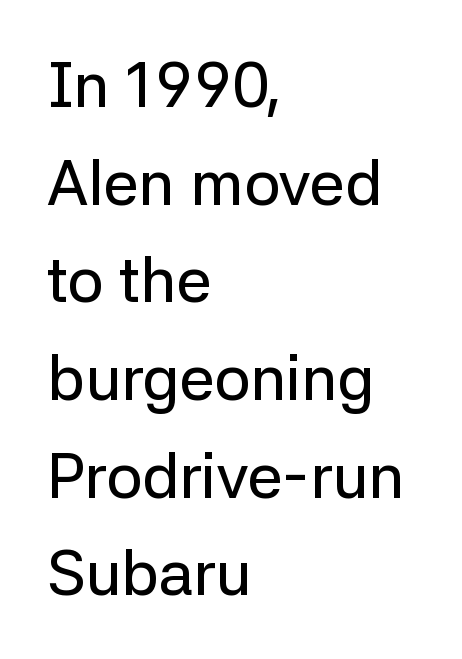
The image shows 63 px sans-serif type, upright; set left-aligned, normal line spacing (1.55x), normal letter spacing, not underlined; low stroke contrast and a medium x-height.
